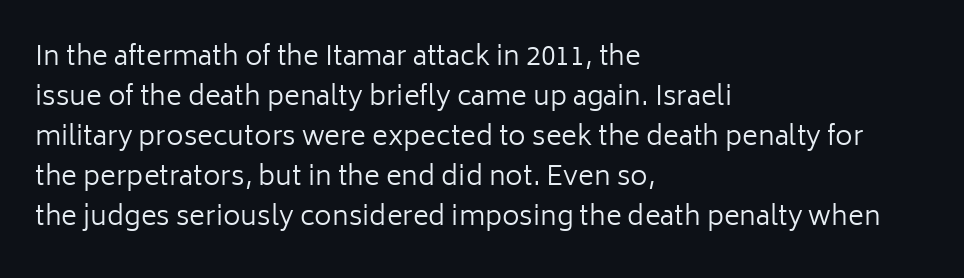
{"italic": "no", "bold": "no", "underline": "no", "align": "left", "line_spacing": "normal", "line_spacing_ratio": 1.48, "letter_spacing": "normal", "letter_spacing_em": 0.0, "glyph_px": 27}
